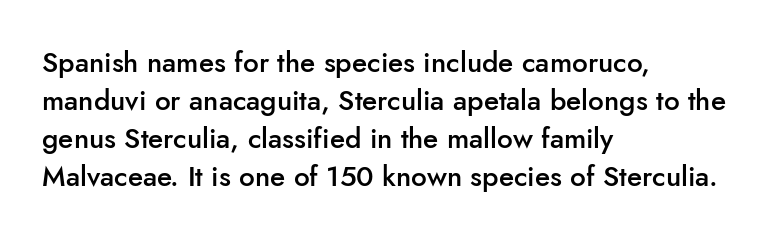
Q: Is the text bold? A: Semi-bold.
Q: Is the text italic (slanted)? A: No, it is upright.
Q: Is the typeface a serif or a sans-serif typeface? A: Sans-serif.
Q: Is the text underlined? A: No.
Q: How is the paragraph aligned? A: Left-aligned.
Q: Is the spacing between letters normal or unusually wide? A: Normal.
Q: Is the spacing between lines tight, normal or loose? A: Normal.
Q: Width (condensed, normal, or wide)? A: Normal.
Q: Stroke contrast? A: Low.
Q: x-height? A: Small.
Q: Monospaced? A: No.
